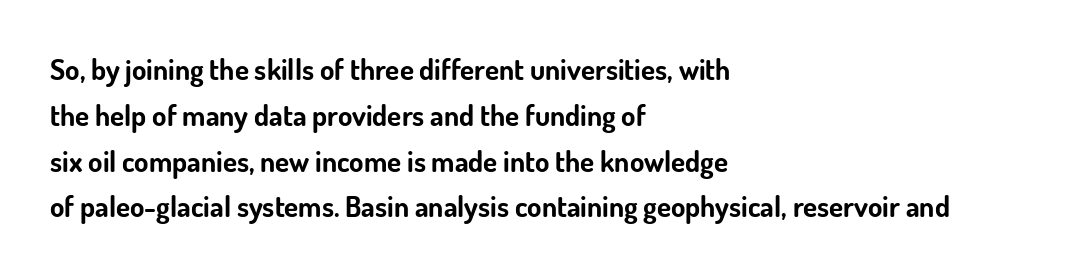
Q: Is the text bold? A: Yes.
Q: Is the text italic (slanted)? A: No, it is upright.
Q: Is the typeface a serif or a sans-serif typeface? A: Sans-serif.
Q: Is the text underlined? A: No.
Q: How is the paragraph aligned? A: Left-aligned.
Q: Is the spacing between letters normal or unusually wide? A: Normal.
Q: Is the spacing between lines tight, normal or loose? A: Normal.
Q: Width (condensed, normal, or wide)? A: Normal.
Q: Stroke contrast? A: Low.
Q: x-height? A: Small.
Q: Monospaced? A: No.
